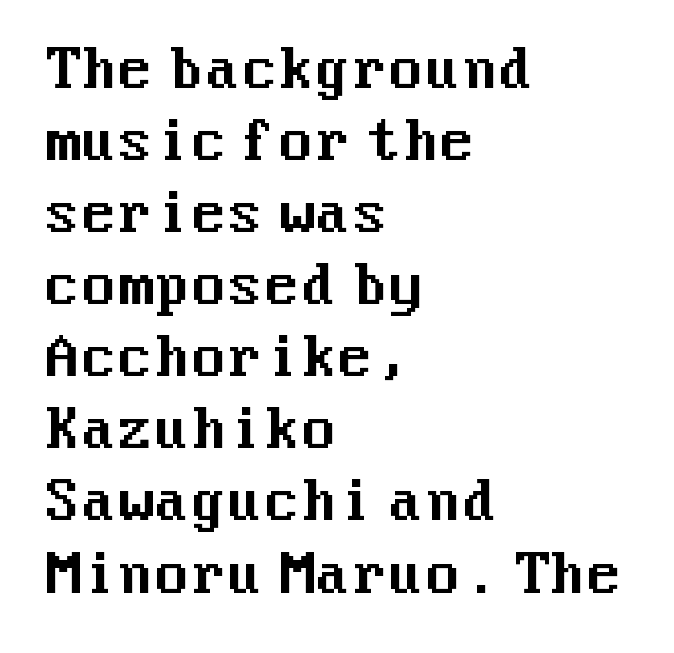
{"serif": "no", "italic": "no", "width": "normal", "stroke_contrast": "medium", "x_height": "medium", "underline": "no", "align": "left", "line_spacing": "normal", "line_spacing_ratio": 1.36, "letter_spacing": "normal", "letter_spacing_em": 0.0, "glyph_px": 53}
